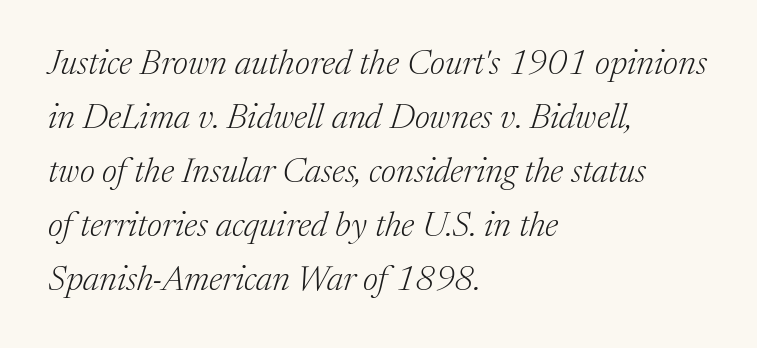
{"serif": "yes", "italic": "yes", "lean": "right", "slant_degrees": 17, "bold": "no", "weight": "light", "width": "normal", "stroke_contrast": "medium", "x_height": "medium", "monospaced": "no", "underline": "no", "align": "left", "line_spacing": "normal", "line_spacing_ratio": 1.54, "letter_spacing": "normal", "letter_spacing_em": 0.0, "glyph_px": 35}
